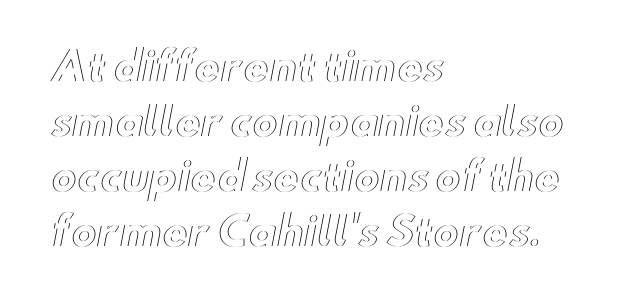
The passage shown is typed in a proportional face where columns would drift. Nobody touched the tracking dial on this one. The space between consecutive lines is moderate.
